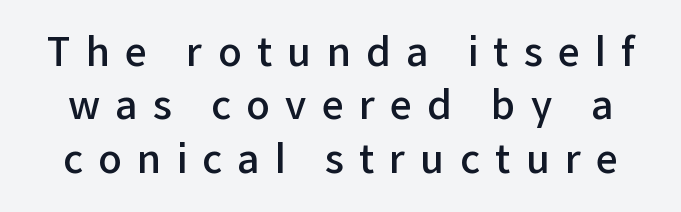
The image shows 39 px semibold sans-serif type, upright; set normal line spacing (1.37x), unusually wide letter spacing (+0.39 em), not underlined; low stroke contrast and a medium x-height.
